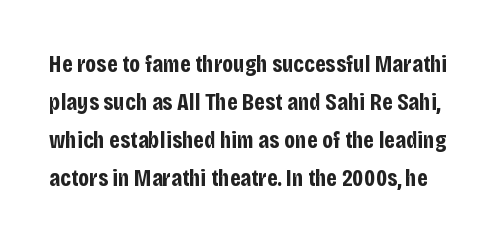
Here the glyphs are tracked normally, forming tight word shapes. The string is rendered with underlining switched off. The font is running at its bold setting. If you measured baseline to baseline, you'd find a middling distance.
